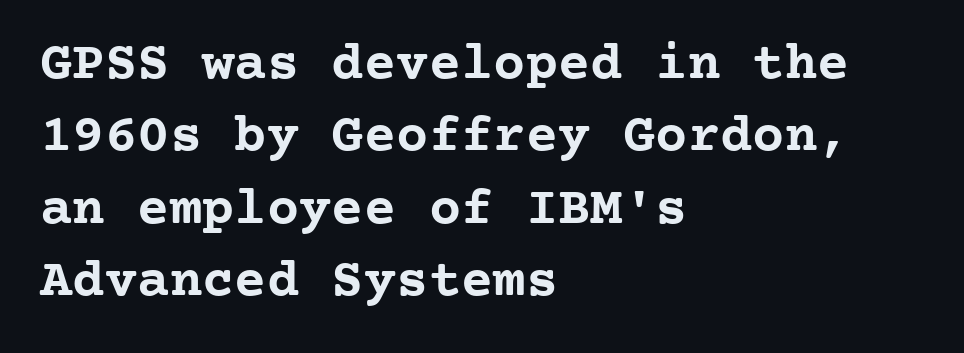
The image shows 54 px semibold serif type, upright, monospaced; set left-aligned, normal line spacing (1.34x), normal letter spacing, not underlined; low stroke contrast and a medium x-height.
